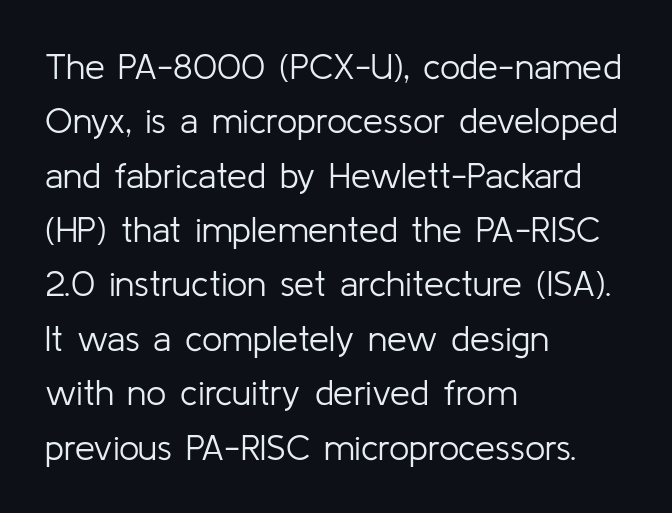
The space beneath each line is pristine and unruled. Interline gaps are of average width in this sample. The letters stand upright; this is a roman face. The passage is arranged the way most books set body copy — flush left.
